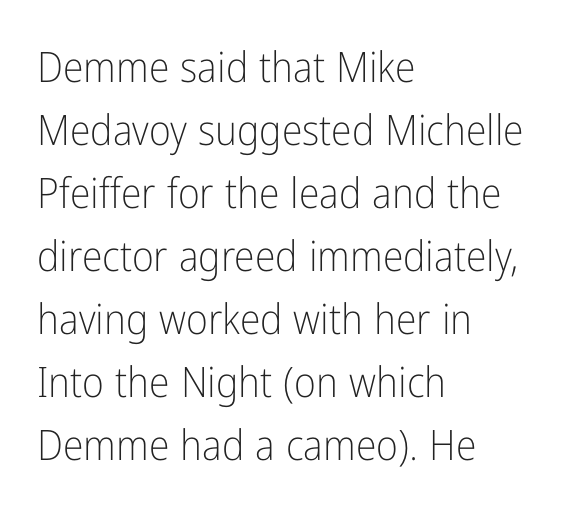
{"serif": "no", "italic": "no", "bold": "no", "weight": "light", "width": "condensed", "stroke_contrast": "low", "x_height": "medium", "monospaced": "no", "underline": "no", "align": "left", "line_spacing": "normal", "line_spacing_ratio": 1.5, "letter_spacing": "normal", "letter_spacing_em": 0.0, "glyph_px": 42}
